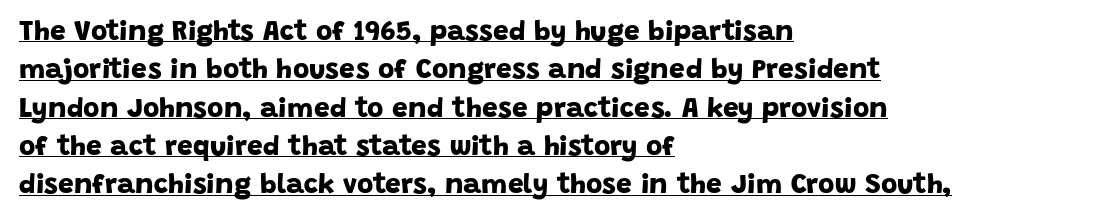
The lettering is marked with a stroke running underneath it. This rendering uses left alignment, leaving the right contour irregular. Inter-character spacing is left at the font's built-in metrics. Typographically, this falls in the sans-serif category.
